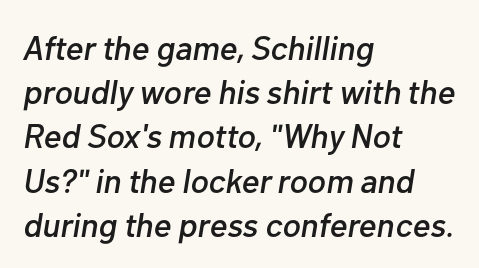
Q: Is the text italic (slanted)? A: Yes, it leans right by about 10 degrees.
Q: Is the text underlined? A: No.
Q: How is the paragraph aligned? A: Left-aligned.
Q: Is the spacing between letters normal or unusually wide? A: Normal.
Q: Is the spacing between lines tight, normal or loose? A: Normal.
Q: Width (condensed, normal, or wide)? A: Normal.
Q: Stroke contrast? A: Low.
Q: x-height? A: Medium.
Q: Monospaced? A: No.
